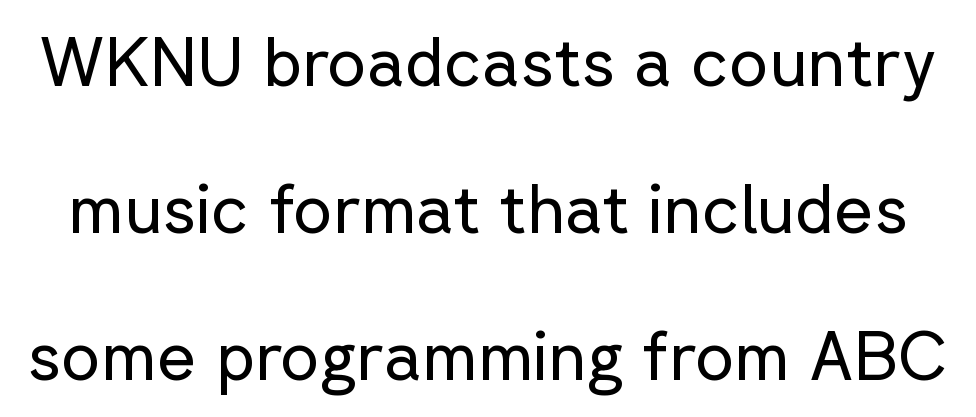
Q: Is the text bold? A: No.
Q: Is the text italic (slanted)? A: No, it is upright.
Q: Is the typeface a serif or a sans-serif typeface? A: Sans-serif.
Q: Is the text underlined? A: No.
Q: Is the spacing between letters normal or unusually wide? A: Normal.
Q: Is the spacing between lines tight, normal or loose? A: Loose.
Q: Width (condensed, normal, or wide)? A: Normal.
Q: Stroke contrast? A: Low.
Q: x-height? A: Medium.
Q: Monospaced? A: No.
